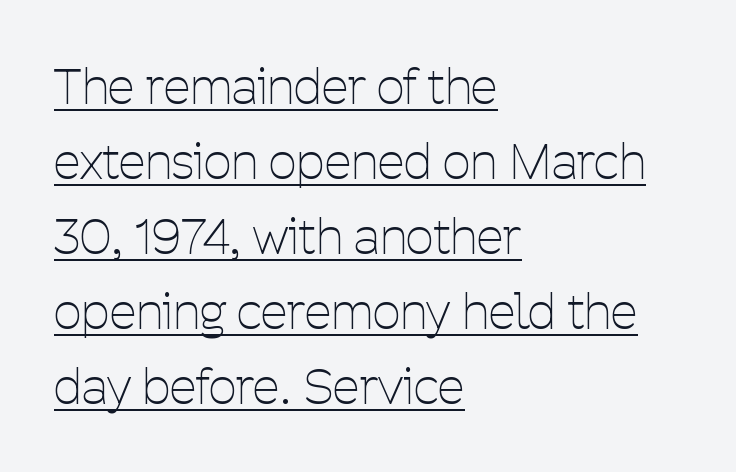
The image shows 49 px thin, condensed sans-serif type, upright; set left-aligned, normal line spacing (1.53x), normal letter spacing, underlined; low stroke contrast and a medium x-height.
